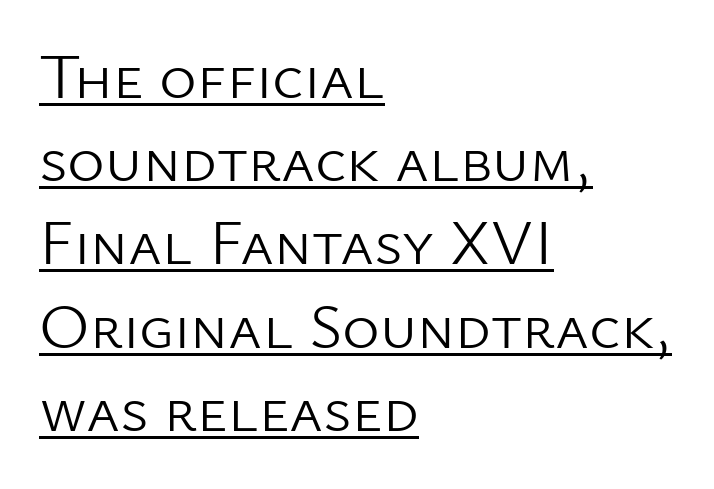
The passage shown is not bold in any degree. Character widths vary here, with narrow letters taking less room than wide ones. The letters stand upright; this is a roman face. Inter-character spacing is left at the font's built-in metrics.
